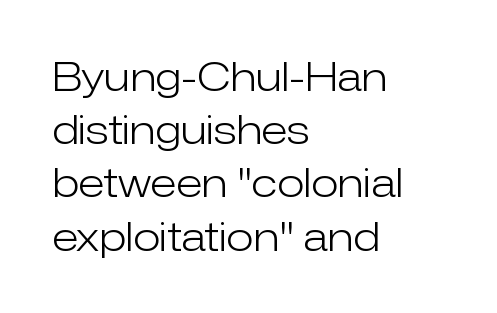
The image shows 40 px light sans-serif type, upright; set left-aligned, normal line spacing (1.33x), normal letter spacing, not underlined; low stroke contrast and a medium x-height.
